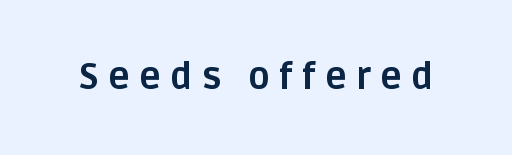
Anything drawn beneath the words? Only blank space. Between one letter and the next there's a generous, obvious gap. The text was rendered using a sans face with plain stroke endings. A typesetter would call this proportional, since set widths differ per character.
